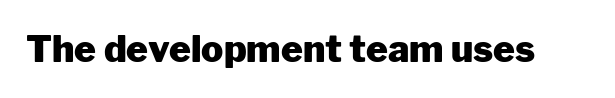
{"serif": "no", "italic": "no", "bold": "yes", "weight": "heavy", "width": "normal", "stroke_contrast": "low", "x_height": "medium", "monospaced": "no", "underline": "no", "letter_spacing": "normal", "letter_spacing_em": 0.0, "glyph_px": 37}
